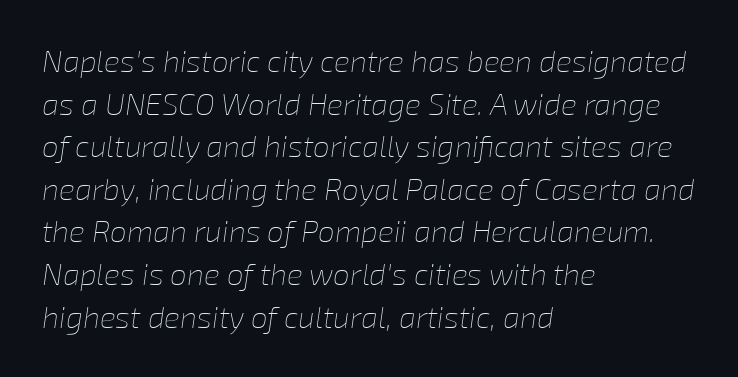
Q: Is the text bold? A: No.
Q: Is the text italic (slanted)? A: Yes, it leans right by about 8 degrees.
Q: Is the text underlined? A: No.
Q: How is the paragraph aligned? A: Left-aligned.
Q: Is the spacing between letters normal or unusually wide? A: Normal.
Q: Is the spacing between lines tight, normal or loose? A: Normal.
Q: Width (condensed, normal, or wide)? A: Normal.
Q: Stroke contrast? A: Low.
Q: x-height? A: Medium.
Q: Monospaced? A: No.
